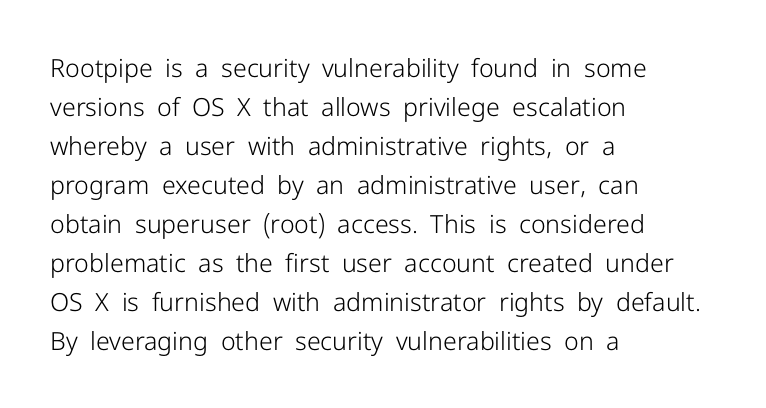
Q: Is the text bold? A: No.
Q: Is the text italic (slanted)? A: No, it is upright.
Q: Is the text underlined? A: No.
Q: How is the paragraph aligned? A: Left-aligned.
Q: Is the spacing between letters normal or unusually wide? A: Normal.
Q: Is the spacing between lines tight, normal or loose? A: Normal.
